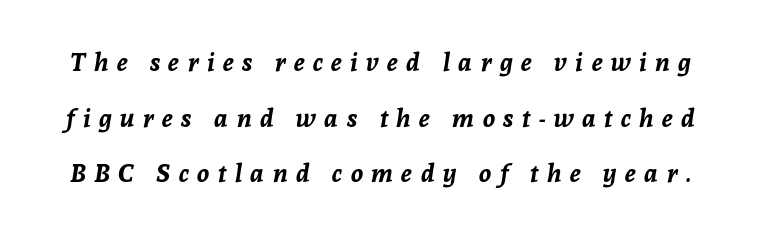
{"italic": "yes", "lean": "right", "slant_degrees": 8, "bold": "yes", "underline": "no", "line_spacing": "loose", "line_spacing_ratio": 2.23, "letter_spacing": "wide", "letter_spacing_em": 0.34, "glyph_px": 25}
